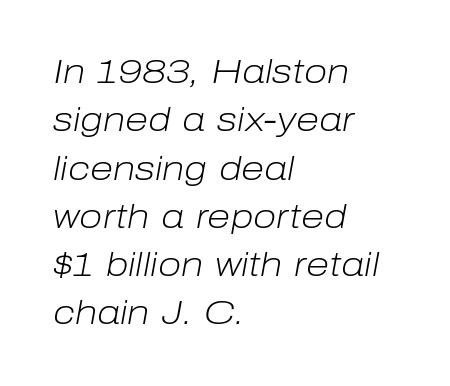
The typography opts for an oblique posture over an upright one. The rendering anchors every line to the left-hand side. Tracking here is standard; glyphs follow each other at the usual distance. Spacing verdict: proportional, widths tailored to each character. The designer left line spacing at the default. Any mark beneath the type? The region is blank.
